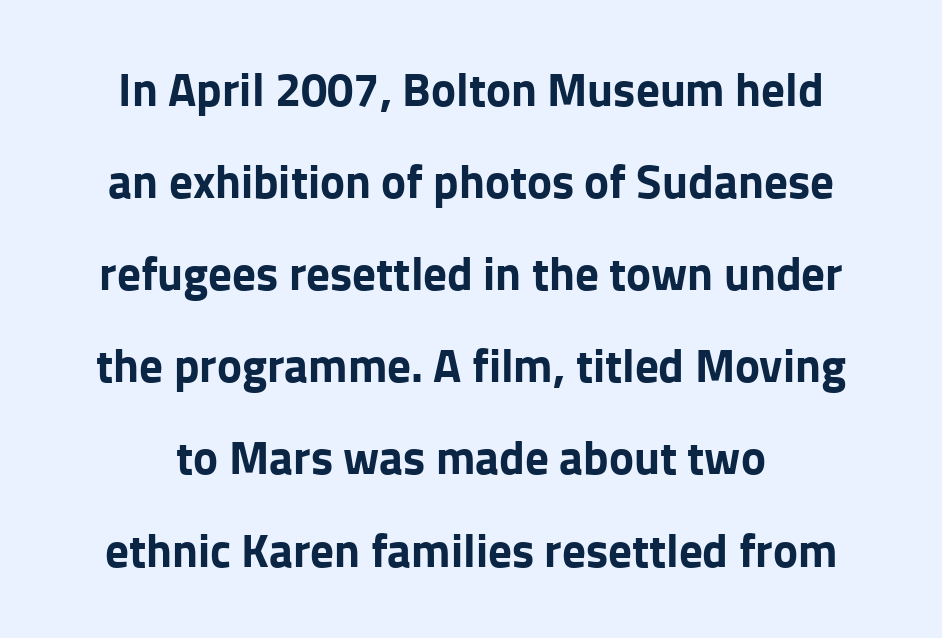
The image shows 47 px bold sans-serif type, upright; set centered, loose line spacing (1.96x), normal letter spacing, not underlined; low stroke contrast and a medium x-height.
